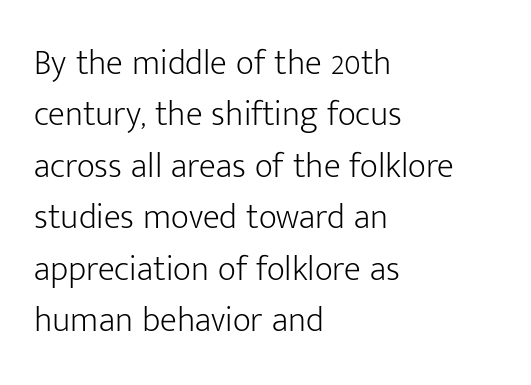
The image shows 35 px light sans-serif type, upright; set left-aligned, normal line spacing (1.47x), normal letter spacing, not underlined; low stroke contrast and a medium x-height.
